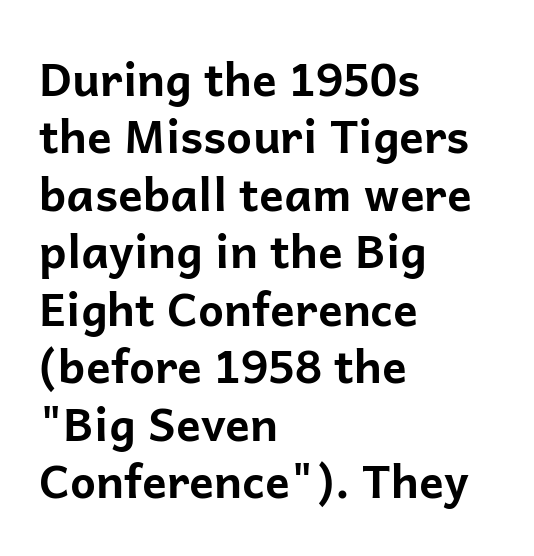
The image shows 46 px bold sans-serif type, upright; set left-aligned, normal line spacing (1.25x), normal letter spacing, not underlined; low stroke contrast and a medium x-height.
